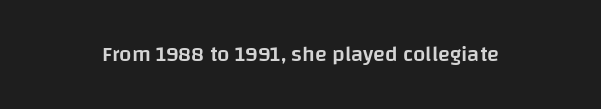
The image shows 22 px text type, upright; set centered, normal letter spacing, not underlined.
